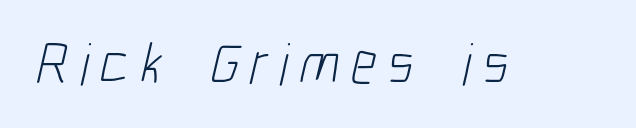
Q: Is the text bold? A: No.
Q: Is the typeface a serif or a sans-serif typeface? A: Sans-serif.
Q: Is the text underlined? A: No.
Q: Width (condensed, normal, or wide)? A: Condensed.
Q: Stroke contrast? A: Low.
Q: x-height? A: Medium.
Q: Monospaced? A: No.
